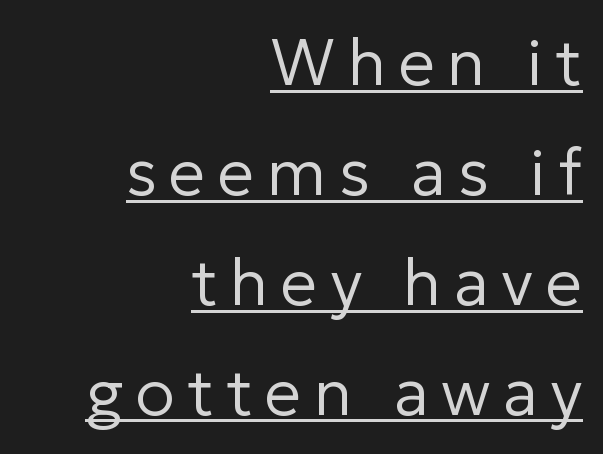
To sum up the face: it is a sans, with no serifs. Rows of type keep a routine distance in the vertical direction. Visually the block forms a straight wall on the right and a jagged coastline on the left. Beneath each row of characters lies a ruled line.
